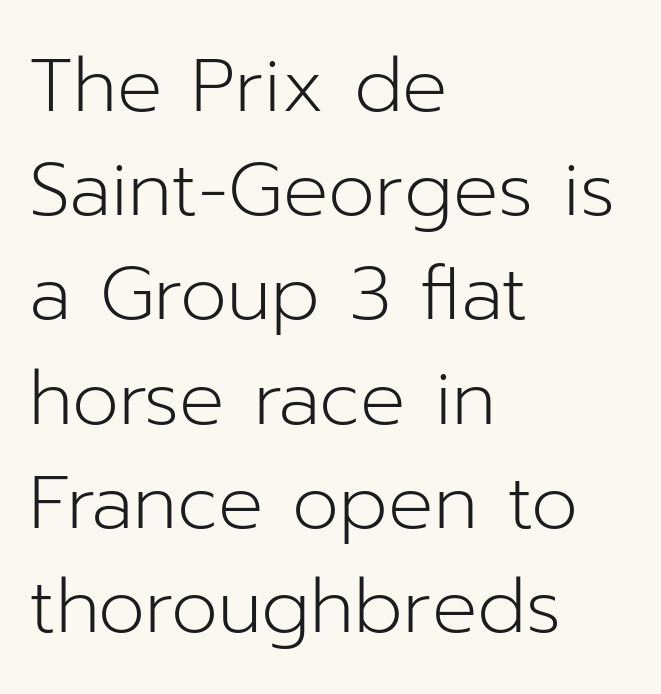
Horizontal bands of white between lines are of average thickness. Has an underline been added? It has not. You could call the tracking neutral — neither tight nor loose. Horizontally, the lines are justified to the leading edge only. Is there any slant? The stems are plumb. Weight: not bold — regular or lighter.
